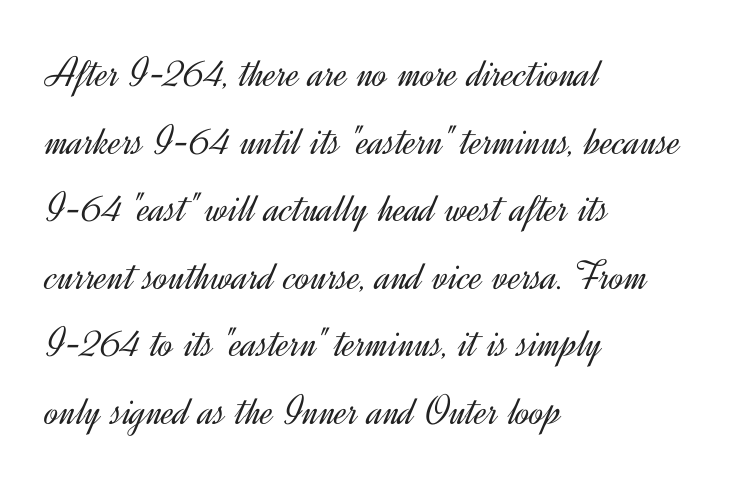
Q: Is the text bold? A: No.
Q: Is the text italic (slanted)? A: Yes.
Q: Is the typeface a serif or a sans-serif typeface? A: Sans-serif.
Q: Is the text underlined? A: No.
Q: How is the paragraph aligned? A: Left-aligned.
Q: Is the spacing between letters normal or unusually wide? A: Normal.
Q: Is the spacing between lines tight, normal or loose? A: Normal.
Q: Width (condensed, normal, or wide)? A: Normal.
Q: x-height? A: Small.
Q: Monospaced? A: No.
